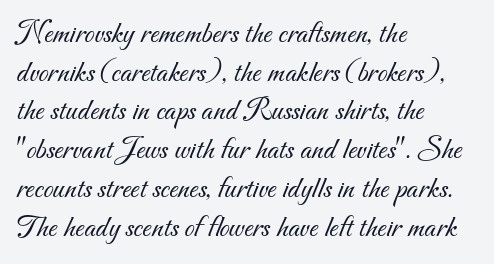
The image shows 32 px light sans-serif type; set left-aligned, line spacing 1.21x, normal letter spacing, not underlined; medium stroke contrast and a small x-height.
